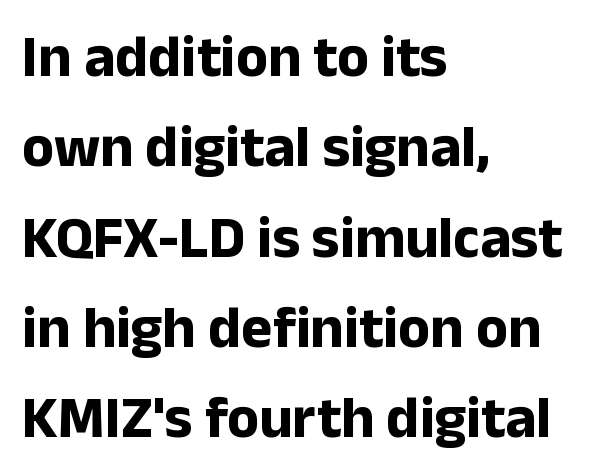
{"serif": "no", "italic": "no", "bold": "yes", "weight": "bold", "width": "normal", "stroke_contrast": "low", "x_height": "medium", "monospaced": "no", "underline": "no", "align": "left", "line_spacing": "normal", "line_spacing_ratio": 1.53, "letter_spacing": "normal", "letter_spacing_em": 0.0, "glyph_px": 59}
